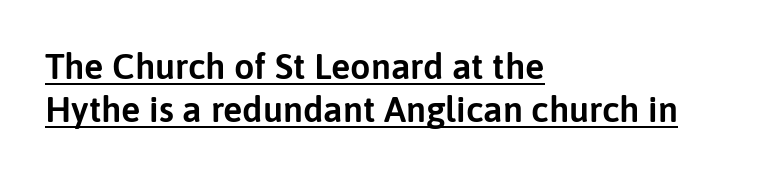
The image shows 36 px sans-serif type, upright; set left-aligned, line spacing 1.19x, normal letter spacing, underlined; low stroke contrast and a medium x-height.
